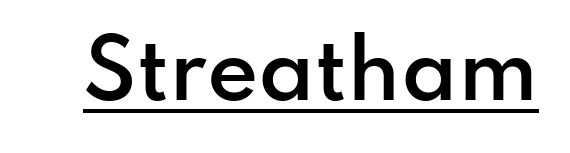
The image shows 79 px semibold sans-serif type, upright; set normal letter spacing, underlined; low stroke contrast and a small x-height.
